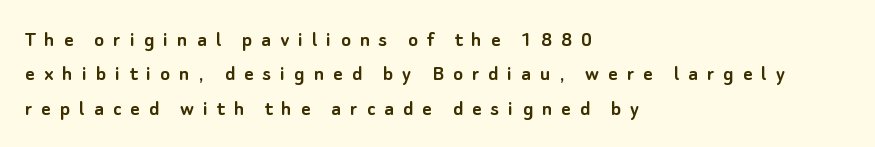
The image shows 23 px text type, upright; set left-aligned, normal line spacing (1.5x), unusually wide letter spacing (+0.39 em), not underlined.
